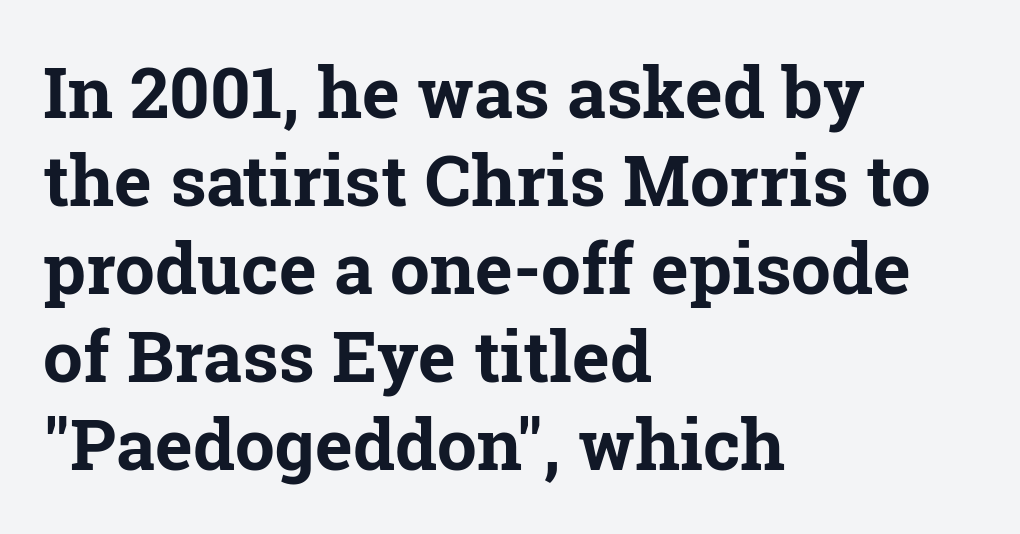
{"serif": "yes", "italic": "no", "bold": "yes", "weight": "bold", "width": "normal", "stroke_contrast": "low", "x_height": "medium", "monospaced": "no", "underline": "no", "align": "left", "line_spacing_ratio": 1.24, "letter_spacing": "normal", "letter_spacing_em": 0.0, "glyph_px": 71}
